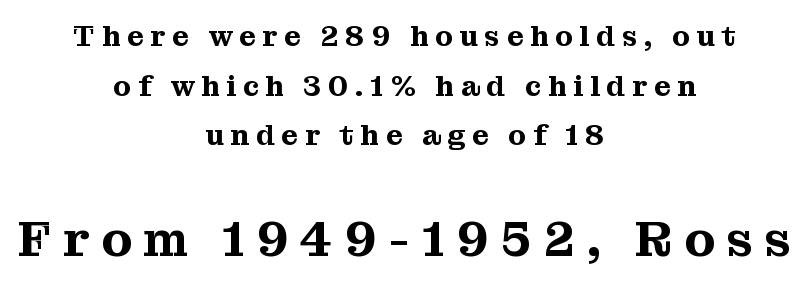
These lines are centered, leaving both edges ragged. Looks like regular typesetting: each glyph gets only the width it needs. Character size in the trailing block exceeds that of the leading block. The passage shown has open, widely tracked lettering throughout. Characters remain perfectly vertical along every line. This rendering employs a face with finishing strokes, i.e., a serif.
